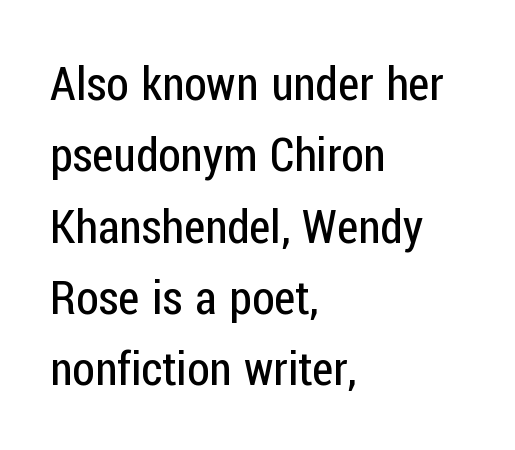
The image shows 46 px regular-weight, condensed sans-serif type, upright; set left-aligned, normal line spacing (1.55x), normal letter spacing, not underlined; low stroke contrast and a medium x-height.
